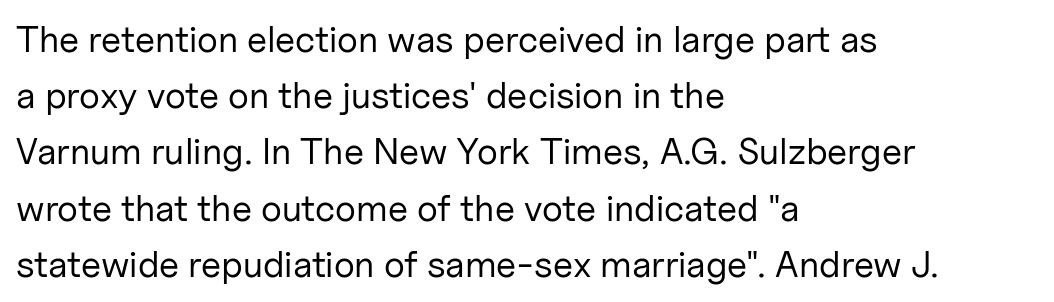
Casual observation: everything's shoved over to the left. A clean baseline with only descenders dipping below it. These lines are rendered in a variable-pitch font. The type is set solid horizontally, with unmodified tracking.
